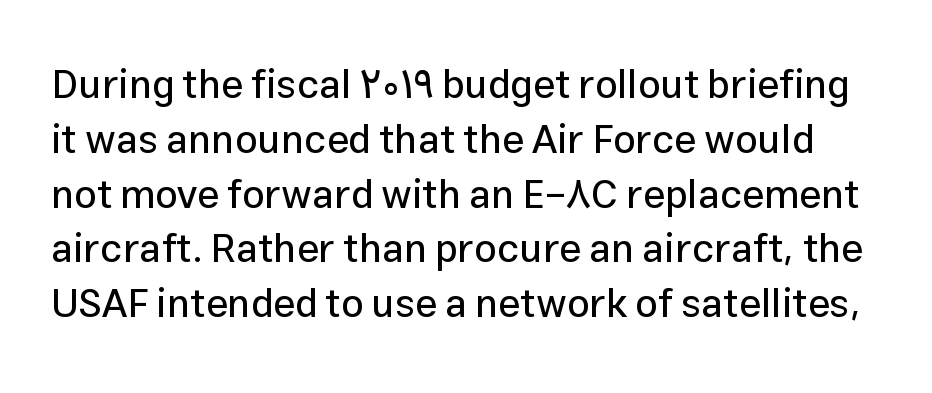
The image shows 40 px sans-serif type, upright; set normal line spacing (1.37x), normal letter spacing, not underlined; low stroke contrast and a medium x-height.
